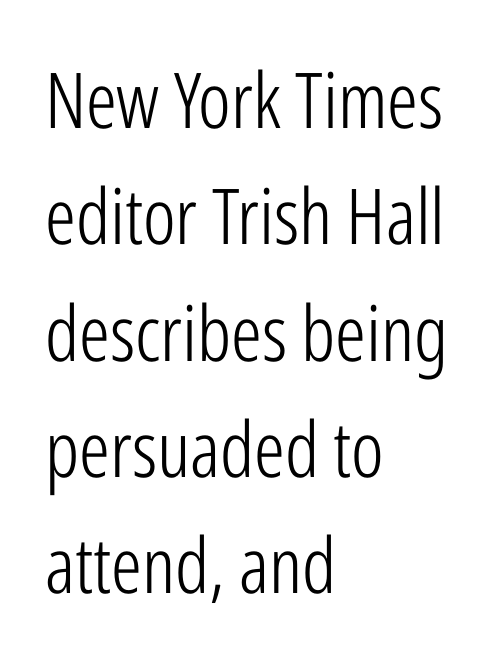
{"serif": "no", "italic": "no", "bold": "no", "weight": "light", "width": "condensed", "stroke_contrast": "low", "x_height": "medium", "monospaced": "no", "underline": "no", "align": "left", "line_spacing": "normal", "line_spacing_ratio": 1.51, "letter_spacing": "normal", "letter_spacing_em": 0.0, "glyph_px": 77}
